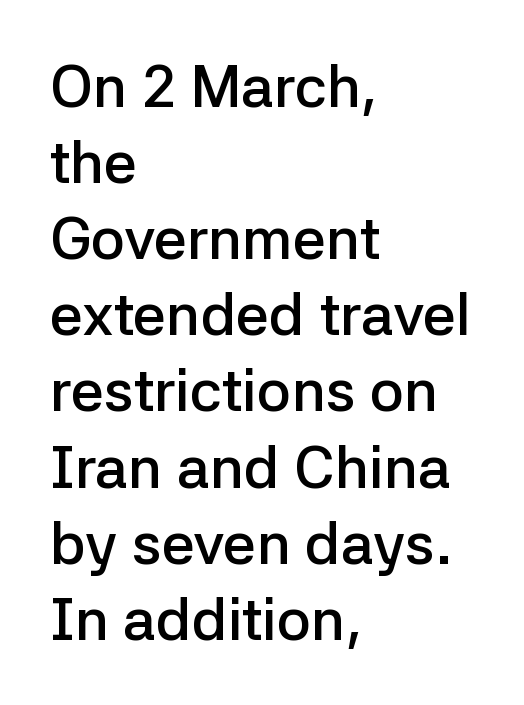
Q: Is the text bold? A: Semi-bold.
Q: Is the text italic (slanted)? A: No, it is upright.
Q: Is the typeface a serif or a sans-serif typeface? A: Sans-serif.
Q: Is the text underlined? A: No.
Q: How is the paragraph aligned? A: Left-aligned.
Q: Is the spacing between letters normal or unusually wide? A: Normal.
Q: Is the spacing between lines tight, normal or loose? A: Normal.
Q: Width (condensed, normal, or wide)? A: Normal.
Q: Stroke contrast? A: Low.
Q: x-height? A: Medium.
Q: Monospaced? A: No.
